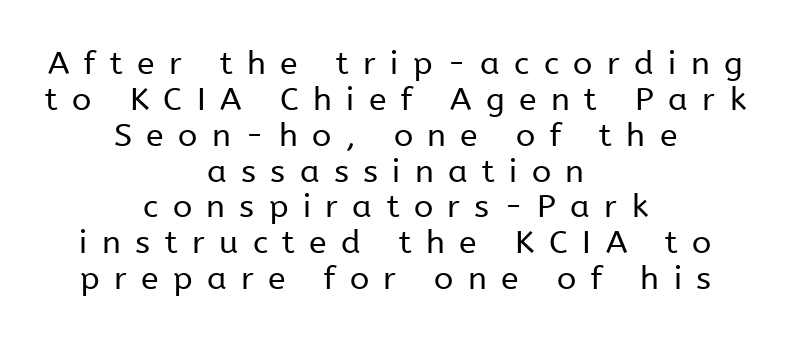
Q: Is the text bold? A: No.
Q: Is the text italic (slanted)? A: No, it is upright.
Q: Is the typeface a serif or a sans-serif typeface? A: Sans-serif.
Q: Is the text underlined? A: No.
Q: How is the paragraph aligned? A: Centered.
Q: Is the spacing between letters normal or unusually wide? A: Unusually wide.
Q: Is the spacing between lines tight, normal or loose? A: Tight.
Q: Width (condensed, normal, or wide)? A: Normal.
Q: Stroke contrast? A: Low.
Q: x-height? A: Medium.
Q: Monospaced? A: No.
